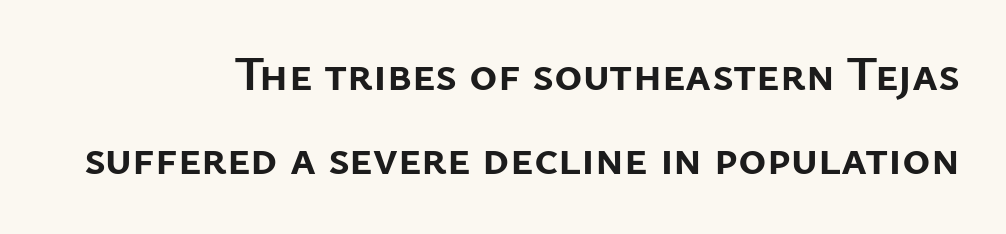
{"serif": "no", "italic": "no", "bold": "yes", "weight": "semibold", "width": "normal", "stroke_contrast": "low", "x_height": "medium", "monospaced": "no", "underline": "no", "align": "right", "line_spacing_ratio": 1.74, "letter_spacing": "normal", "letter_spacing_em": 0.0, "glyph_px": 48}
